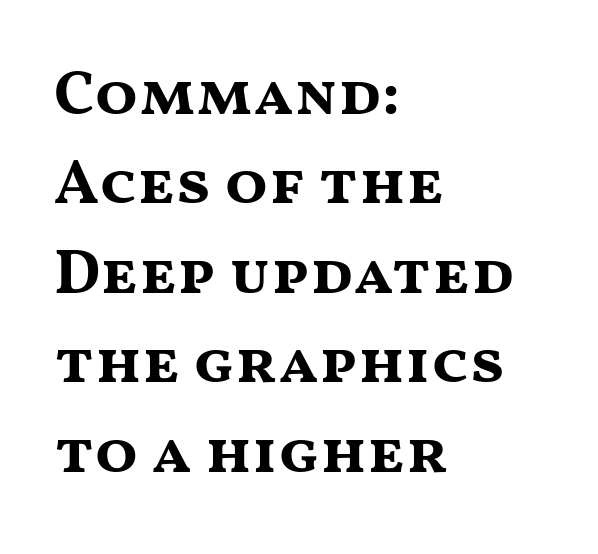
{"serif": "no", "italic": "no", "bold": "yes", "weight": "bold", "width": "wide", "stroke_contrast": "medium", "x_height": "medium", "monospaced": "no", "underline": "no", "align": "left", "line_spacing": "normal", "line_spacing_ratio": 1.42, "letter_spacing": "normal", "letter_spacing_em": 0.0, "glyph_px": 63}
